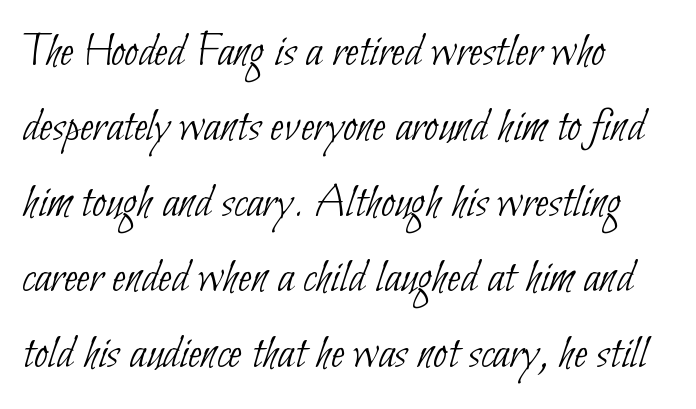
Nothing sits at the stroke ends, so this counts as sans-serif. No letter is thick-stroked: the sample isn't bold. Nothing unusual about the tracking: characters are spaced as the font intends. Evenly set lines give the paragraph a standard silhouette.
